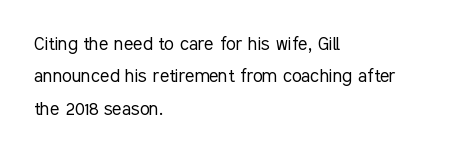
The image shows 22 px text type, upright; set left-aligned, normal line spacing (1.47x), normal letter spacing, not underlined.
